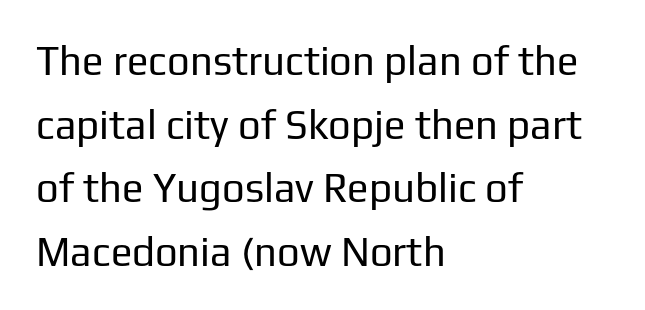
The setting favours the left margin, as ordinary paragraphs usually do. Descenders hang freely into open space. Between one letter and the next there's only the usual sliver of space. Do the letters lean? They stand straight. Stems here are at most as thick as an everyday book face.
